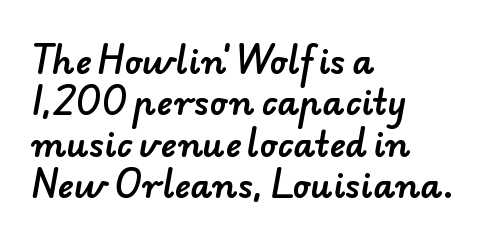
The font family rendered here belongs to the sans-serif group. This sample has the flowing, uneven cadence of proportional lettering. Only glyphs here, with clear space below each row. These lines keep a tight, regular rhythm from letter to letter. These lines are set flush left with a ragged right edge.
